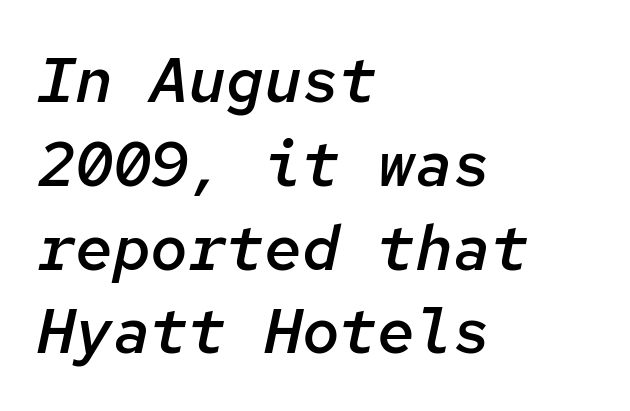
{"italic": "yes", "lean": "right", "slant_degrees": 12, "bold": "semi", "weight": "semibold", "width": "normal", "stroke_contrast": "low", "x_height": "medium", "monospaced": "yes", "underline": "no", "align": "left", "line_spacing": "normal", "line_spacing_ratio": 1.33, "letter_spacing": "normal", "letter_spacing_em": 0.0, "glyph_px": 63}
